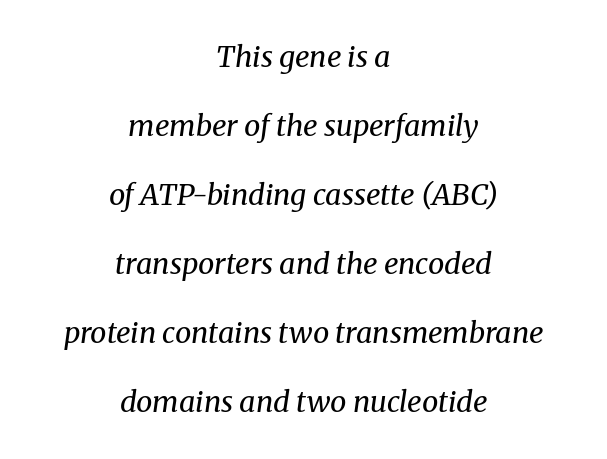
Q: Is the text bold? A: No.
Q: Is the text italic (slanted)? A: Yes, it leans right by about 8 degrees.
Q: Is the typeface a serif or a sans-serif typeface? A: Serif.
Q: Is the text underlined? A: No.
Q: How is the paragraph aligned? A: Centered.
Q: Is the spacing between letters normal or unusually wide? A: Normal.
Q: Is the spacing between lines tight, normal or loose? A: Loose.
Q: Width (condensed, normal, or wide)? A: Normal.
Q: Stroke contrast? A: Medium.
Q: x-height? A: Medium.
Q: Monospaced? A: No.
